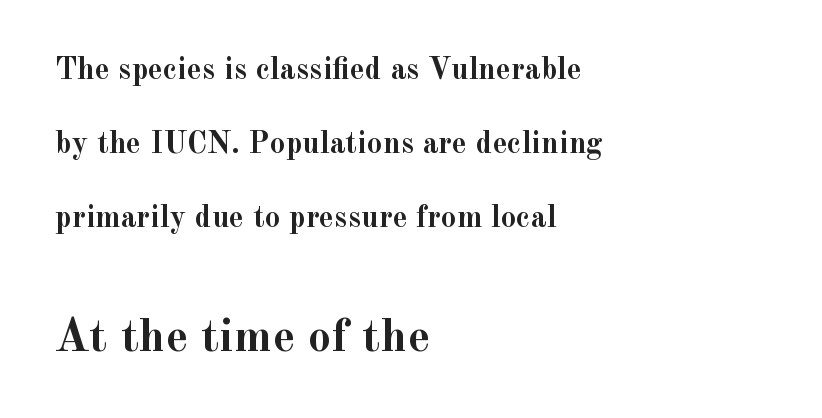
Each word holds together tightly as a unit, with standard inter-letter gaps. Characters remain perfectly vertical along every line. Here the second block reads like a headline and the first like body copy. What kind of face is this? One with serifs.
